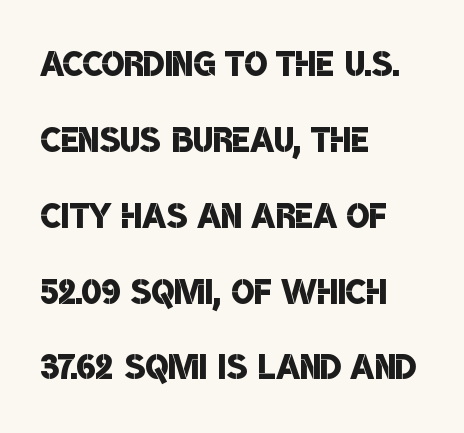
Looks like regular typesetting: each glyph gets only the width it needs. One glance says typical: line gaps are just what's usual. A semibold gives these letters moderate extra thickness, short of bold. Line beginnings align vertically; line endings do not. Nobody drew a line under any word here. Font category for this specimen: sans-serif.
